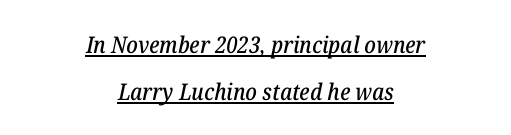
Q: Is the text italic (slanted)? A: Yes, it leans right by about 12 degrees.
Q: Is the text underlined? A: Yes.
Q: How is the paragraph aligned? A: Centered.
Q: Is the spacing between letters normal or unusually wide? A: Normal.
Q: Is the spacing between lines tight, normal or loose? A: Loose.
